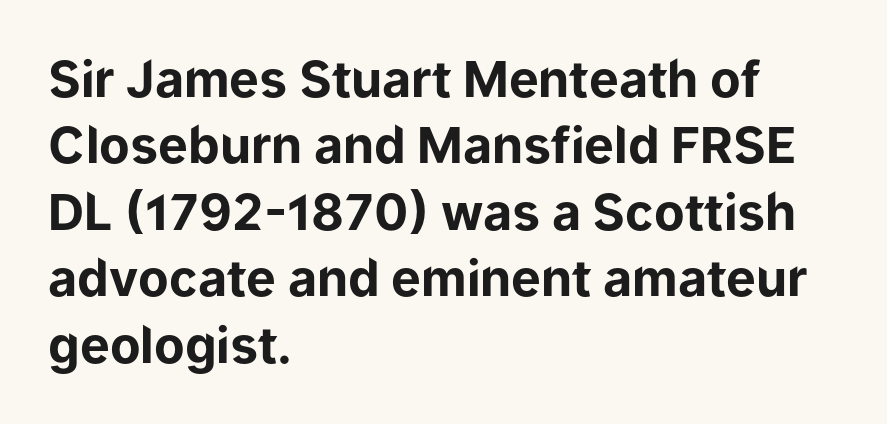
{"serif": "no", "italic": "no", "bold": "yes", "weight": "bold", "width": "normal", "stroke_contrast": "low", "x_height": "medium", "monospaced": "no", "underline": "no", "align": "left", "line_spacing": "normal", "line_spacing_ratio": 1.33, "letter_spacing": "normal", "letter_spacing_em": 0.0, "glyph_px": 50}
